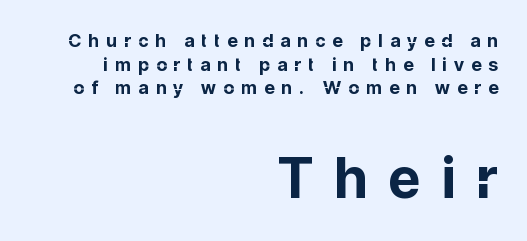
Plain, unruled lines of type. The second block has been scaled up relative to the first. The designer went with a sans here, leaving each stem footless. Interline gaps are of average width in this sample. The font's upright variant was chosen for this text. Is the letter spacing exaggerated? Yes — the characters are pushed far apart.
